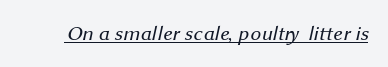
Notice how a bar underscores the lettering throughout. Weight: in the light-to-regular range. The tracking reads as untouched default to a designer's eye.
